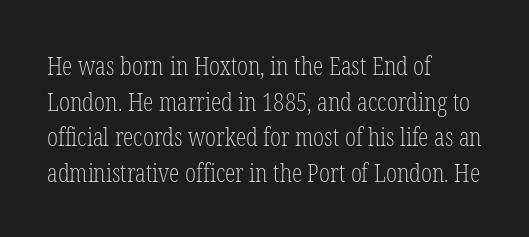
{"italic": "no", "bold": "no", "underline": "no", "align": "left", "line_spacing": "normal", "line_spacing_ratio": 1.37, "letter_spacing": "normal", "letter_spacing_em": 0.0, "glyph_px": 26}
